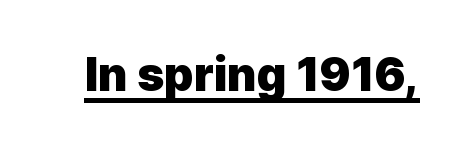
{"serif": "no", "italic": "no", "bold": "yes", "weight": "heavy", "width": "normal", "x_height": "medium", "monospaced": "no", "underline": "yes", "letter_spacing": "normal", "letter_spacing_em": 0.0, "glyph_px": 46}
